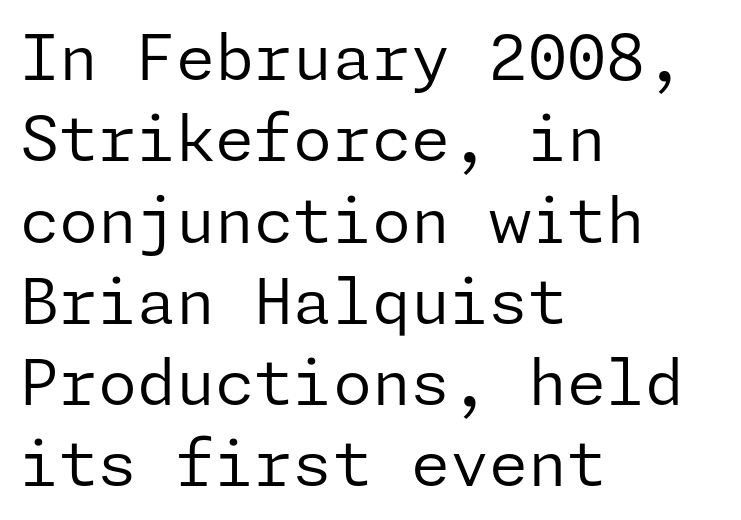
{"serif": "no", "italic": "no", "bold": "no", "weight": "regular", "width": "normal", "stroke_contrast": "low", "x_height": "medium", "underline": "no", "align": "left", "line_spacing": "normal", "line_spacing_ratio": 1.29, "letter_spacing": "normal", "letter_spacing_em": 0.0, "glyph_px": 63}
